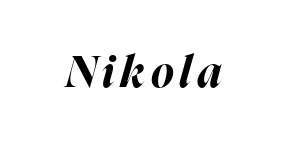
Q: Is the text bold? A: Yes.
Q: Is the text italic (slanted)? A: Yes, it leans right by about 16 degrees.
Q: Is the text underlined? A: No.
Q: Width (condensed, normal, or wide)? A: Normal.
Q: Stroke contrast? A: High.
Q: x-height? A: Medium.
Q: Monospaced? A: No.
